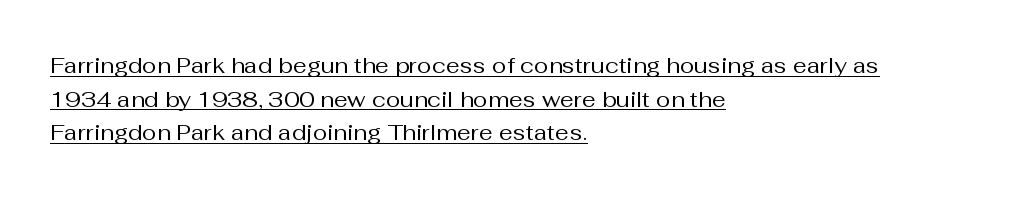
Counters stay open thanks to moderate or lighter strokes. Compared with typical body copy, the letter spacing here is the same. Summary of vertical rhythm: regular, with standard interline spacing. The rendering uses the underline text-decoration. These lines were composed using upright roman letters.
